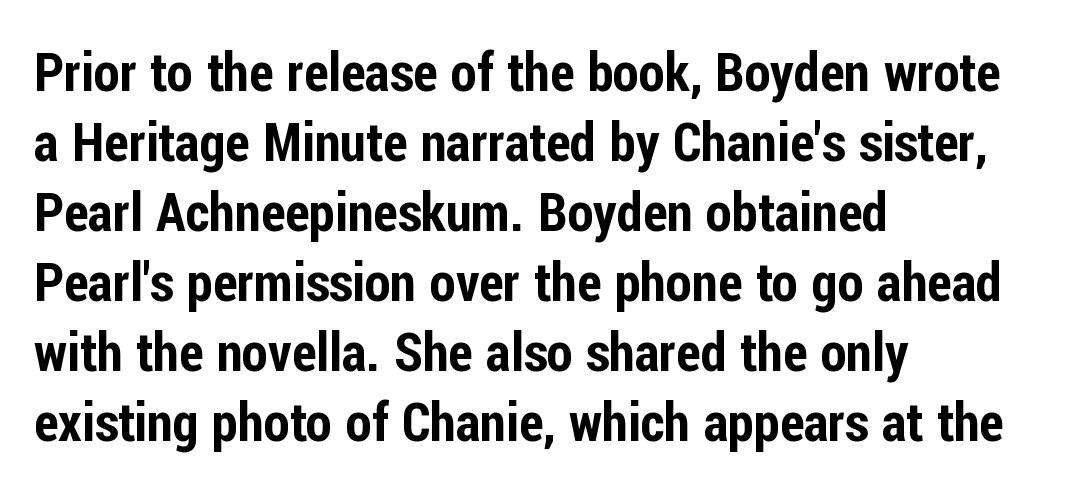
{"serif": "no", "italic": "no", "width": "condensed", "stroke_contrast": "low", "x_height": "medium", "monospaced": "no", "underline": "no", "align": "left", "line_spacing": "normal", "line_spacing_ratio": 1.32, "letter_spacing": "normal", "letter_spacing_em": 0.0, "glyph_px": 53}
